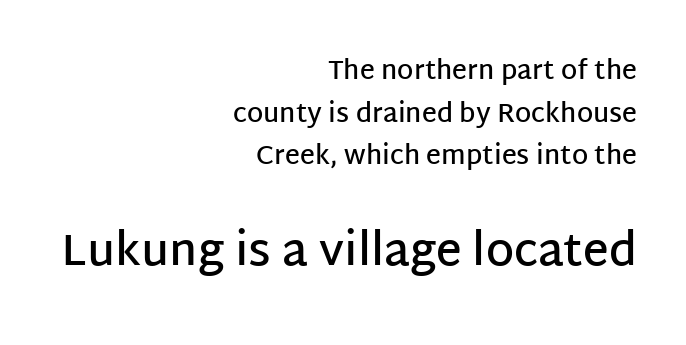
The composition opens small and finishes big. The gaps between neighbouring characters are ordinary and unremarkable. Looks like regular typesetting: each glyph gets only the width it needs. Is this a sans? Yes — the strokes have no serifs.
